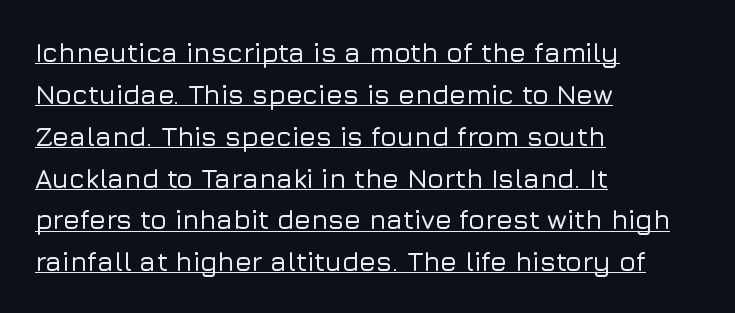
Q: Is the text italic (slanted)? A: No, it is upright.
Q: Is the text underlined? A: Yes.
Q: How is the paragraph aligned? A: Left-aligned.
Q: Is the spacing between letters normal or unusually wide? A: Normal.
Q: Is the spacing between lines tight, normal or loose? A: Normal.
